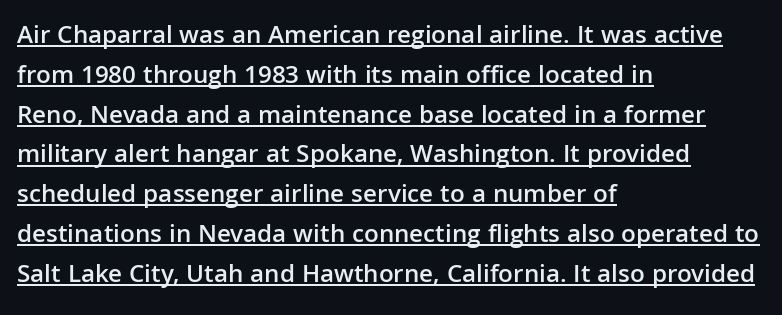
The image shows 26 px text type, upright; set left-aligned, normal line spacing (1.53x), normal letter spacing, underlined.
